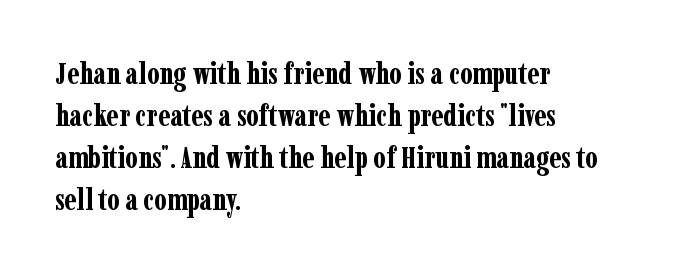
{"serif": "yes", "italic": "no", "bold": "yes", "weight": "bold", "width": "condensed", "stroke_contrast": "low", "x_height": "medium", "monospaced": "no", "underline": "no", "align": "left", "line_spacing": "normal", "line_spacing_ratio": 1.4, "letter_spacing": "normal", "letter_spacing_em": 0.0, "glyph_px": 30}
